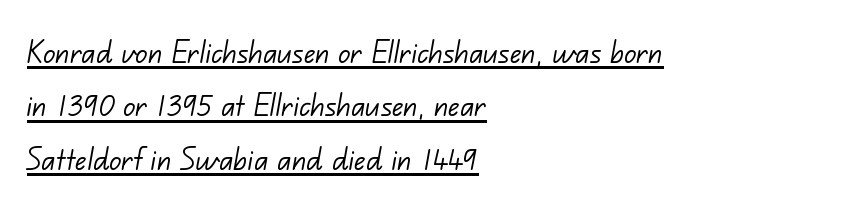
The image shows 37 px light sans-serif type; set left-aligned, normal line spacing (1.44x), normal letter spacing, underlined; low stroke contrast and a small x-height.
